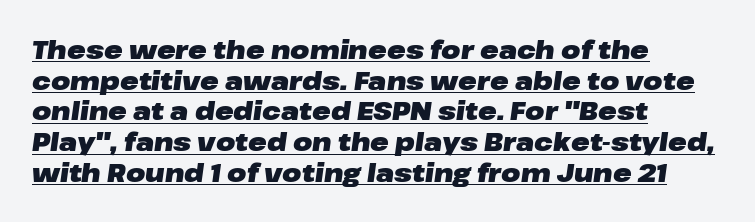
Horizontal alignment here is leftward, the default for most running prose. Typesetter's note: full bold, strokes at maximum text heaviness. Like a heading marked for emphasis, these lines bear an underscore. Posture: slanted. These lines keep a tight, regular rhythm from letter to letter.
